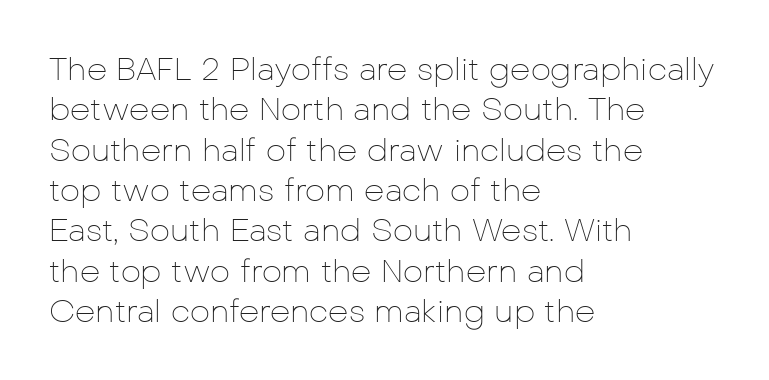
The image shows 32 px thin sans-serif type, upright; set left-aligned, normal line spacing (1.26x), normal letter spacing, not underlined; low stroke contrast and a medium x-height.
